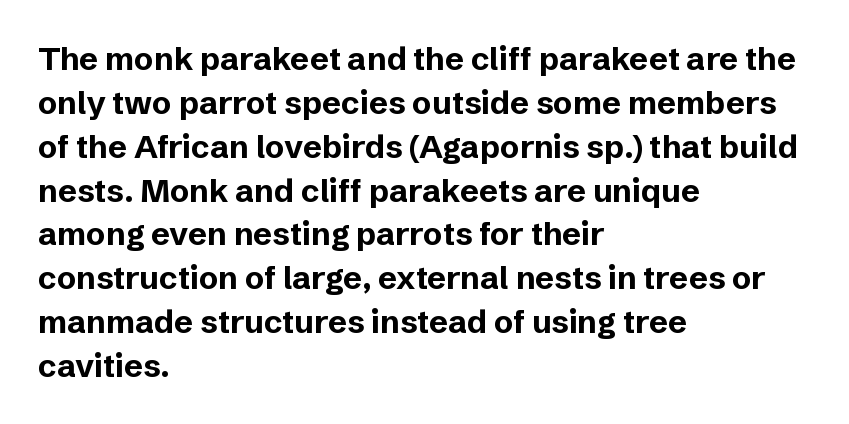
Q: Is the text bold? A: Yes.
Q: Is the text italic (slanted)? A: No, it is upright.
Q: Is the typeface a serif or a sans-serif typeface? A: Sans-serif.
Q: Is the text underlined? A: No.
Q: How is the paragraph aligned? A: Left-aligned.
Q: Is the spacing between letters normal or unusually wide? A: Normal.
Q: Is the spacing between lines tight, normal or loose? A: Normal.
Q: Width (condensed, normal, or wide)? A: Normal.
Q: Stroke contrast? A: Low.
Q: x-height? A: Medium.
Q: Monospaced? A: No.
